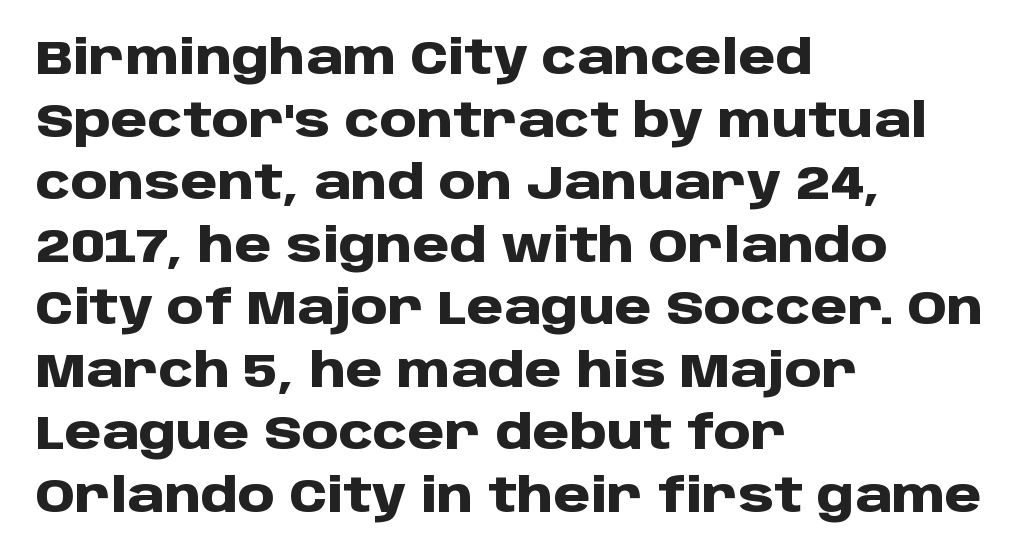
{"serif": "no", "italic": "no", "bold": "yes", "weight": "heavy", "width": "normal", "stroke_contrast": "low", "x_height": "large", "monospaced": "no", "underline": "no", "align": "left", "line_spacing": "normal", "line_spacing_ratio": 1.33, "letter_spacing": "normal", "letter_spacing_em": 0.0, "glyph_px": 47}
